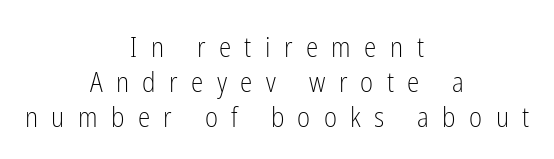
One glance says typical: line gaps are just what's usual. Casual observation: everything's sitting right in the middle. Spacing verdict: proportional, widths tailored to each character. Are there feet on the stems? There aren't — it's a sans. The passage shown has open, widely tracked lettering throughout. The font's upright variant was chosen for this text.
